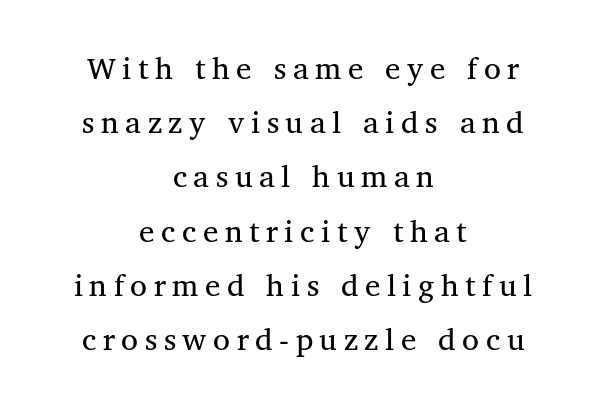
The image shows 31 px regular-weight serif type, upright; set centered, line spacing 1.75x, unusually wide letter spacing (+0.21 em), not underlined; medium stroke contrast and a medium x-height.
